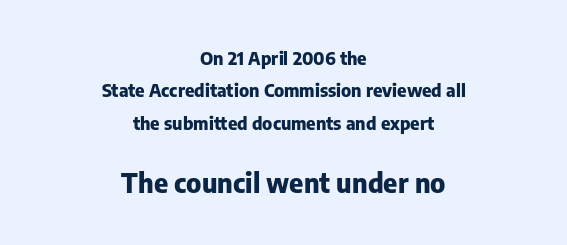
Q: Is the text bold? A: Yes.
Q: Is the text italic (slanted)? A: No, it is upright.
Q: Is the text underlined? A: No.
Q: How is the paragraph aligned? A: Centered.
Q: Is the spacing between letters normal or unusually wide? A: Normal.
Q: Which block of text is set in a larger size, the first (top) or the second (bottom)? A: The second (bottom) one.
